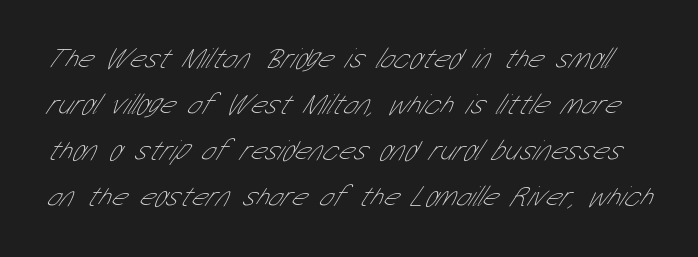
{"serif": "no", "bold": "no", "weight": "thin", "width": "condensed", "stroke_contrast": "low", "x_height": "medium", "monospaced": "no", "underline": "no", "line_spacing": "normal", "line_spacing_ratio": 1.59, "letter_spacing": "normal", "letter_spacing_em": 0.0, "glyph_px": 29}
